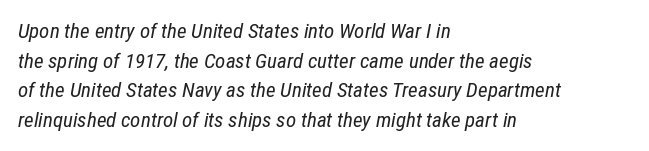
{"italic": "yes", "lean": "right", "slant_degrees": 12, "bold": "no", "underline": "no", "align": "left", "line_spacing": "normal", "line_spacing_ratio": 1.41, "letter_spacing": "normal", "letter_spacing_em": 0.0, "glyph_px": 21}
